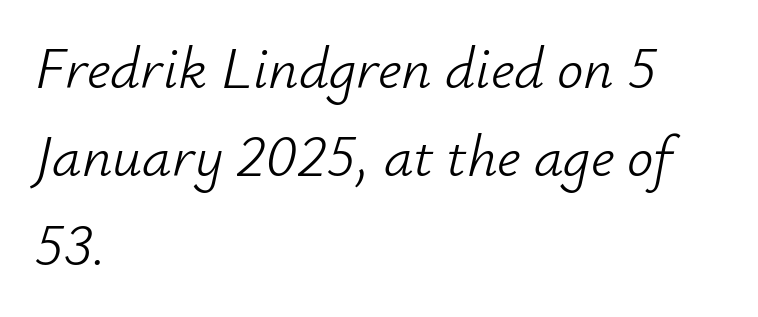
The image shows 59 px light type, italic (leaning right); set left-aligned, normal line spacing (1.5x), normal letter spacing, not underlined; low stroke contrast and a small x-height.
